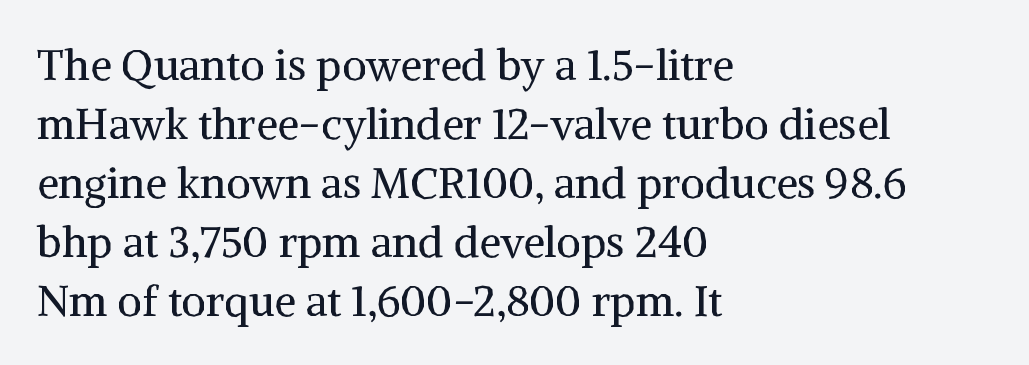
Q: Is the text bold? A: No.
Q: Is the text italic (slanted)? A: No, it is upright.
Q: Is the typeface a serif or a sans-serif typeface? A: Serif.
Q: Is the text underlined? A: No.
Q: How is the paragraph aligned? A: Left-aligned.
Q: Is the spacing between letters normal or unusually wide? A: Normal.
Q: Is the spacing between lines tight, normal or loose? A: Normal.
Q: Width (condensed, normal, or wide)? A: Normal.
Q: Stroke contrast? A: Medium.
Q: x-height? A: Medium.
Q: Monospaced? A: No.
